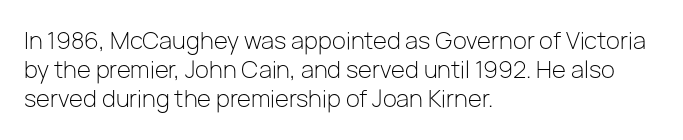
Nothing unusual about the tracking: characters are spaced as the font intends. Caption: multi-line text, flush left, ragged right. How would I describe the line gaps? Plain and ordinary. Unbolded letterforms with no extra heft.
